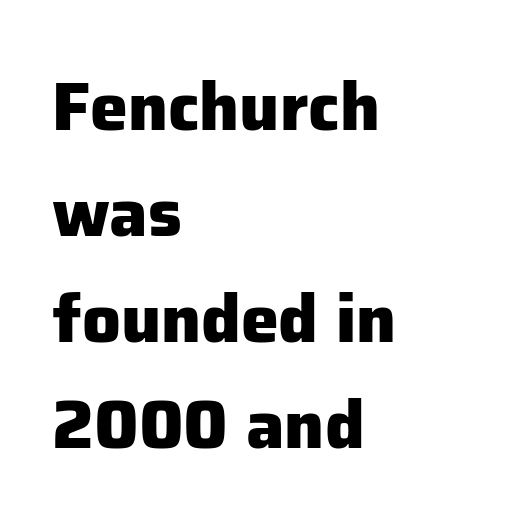
The image shows 68 px heavy sans-serif type, upright; set left-aligned, normal line spacing (1.56x), normal letter spacing, not underlined; low stroke contrast and a medium x-height.
